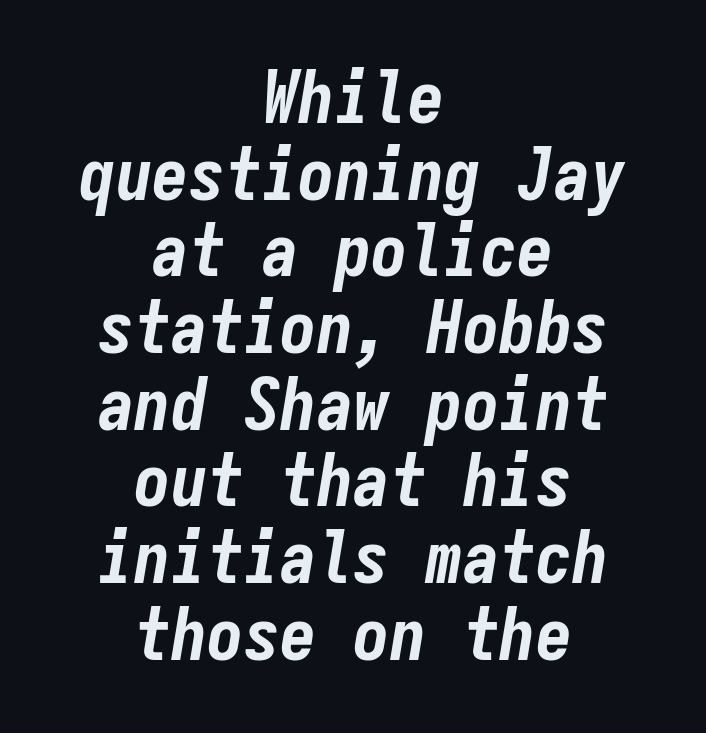
Pretty heavy lettering here — definitely bold. How would I describe the line gaps? Narrow and economical. Do the characters align in a grid? Yes, the font is monospaced. Any mark beneath the type? The region is blank. The text carries the slant typical of an italic or oblique font. This rendering uses center alignment, leaving both contours irregular but symmetric.
